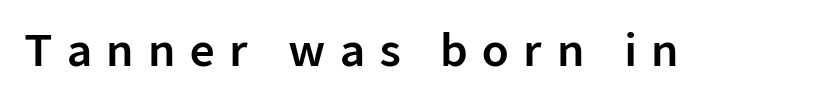
Q: Is the text italic (slanted)? A: No, it is upright.
Q: Is the typeface a serif or a sans-serif typeface? A: Sans-serif.
Q: Is the text underlined? A: No.
Q: Is the spacing between letters normal or unusually wide? A: Unusually wide.
Q: Width (condensed, normal, or wide)? A: Normal.
Q: Stroke contrast? A: Low.
Q: x-height? A: Medium.
Q: Monospaced? A: No.
